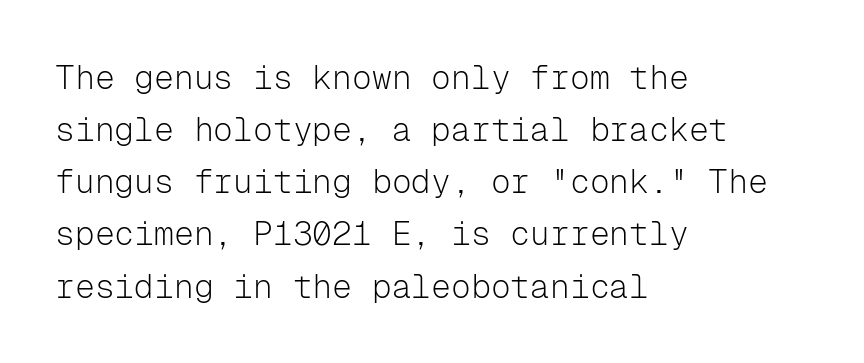
The image shows 33 px light sans-serif type, upright, monospaced; set left-aligned, normal line spacing (1.58x), normal letter spacing, not underlined; low stroke contrast and a medium x-height.
